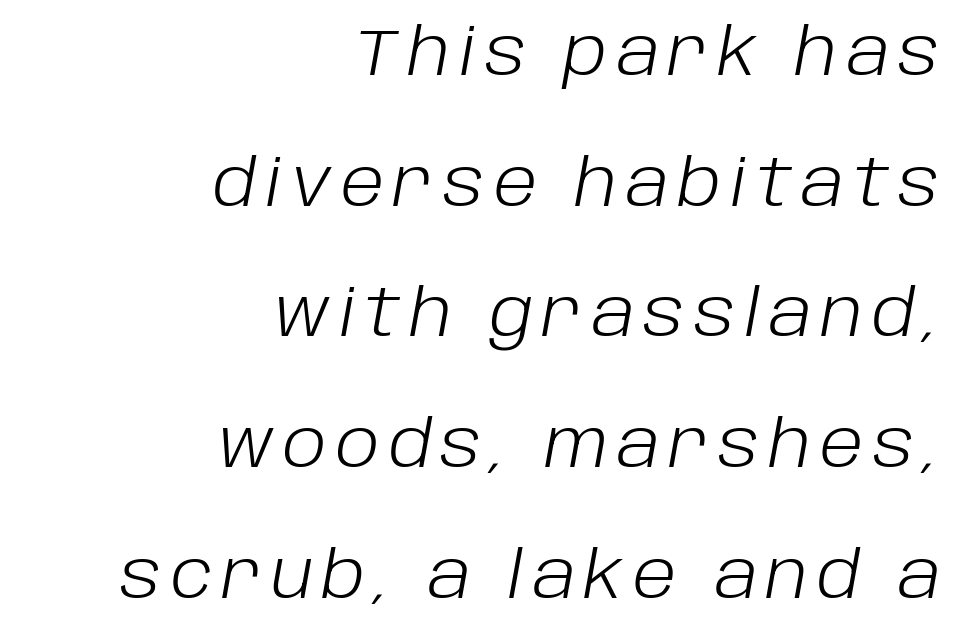
The image shows 66 px light type, italic (leaning right); set right-aligned, loose line spacing (1.98x), not underlined; low stroke contrast and a large x-height.
